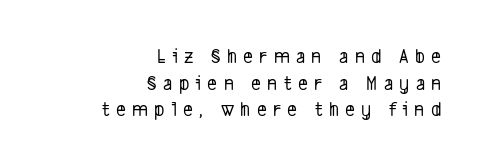
The image shows 21 px text type; set right-aligned, normal line spacing (1.27x), unusually wide letter spacing (+0.3 em), not underlined.
